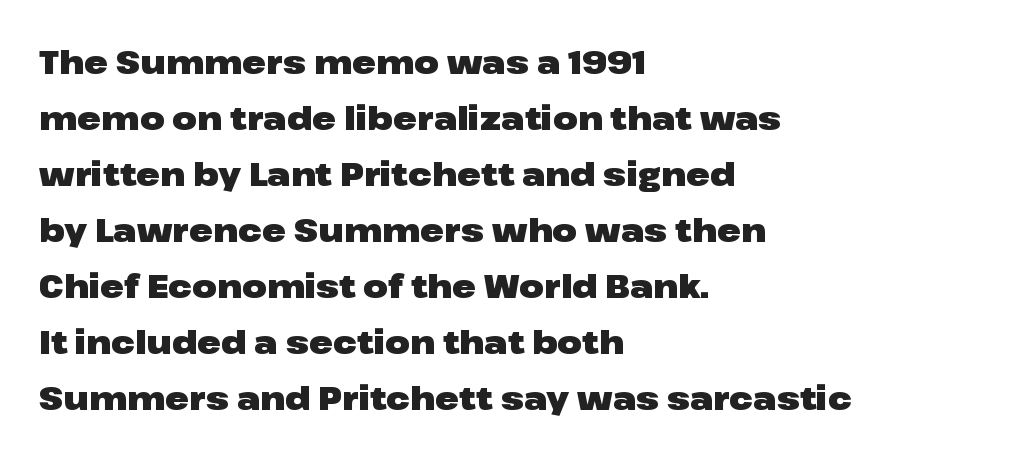
{"serif": "no", "italic": "no", "bold": "yes", "weight": "heavy", "width": "wide", "stroke_contrast": "low", "x_height": "medium", "monospaced": "no", "underline": "no", "align": "left", "line_spacing_ratio": 1.75, "letter_spacing": "normal", "letter_spacing_em": 0.0, "glyph_px": 32}
